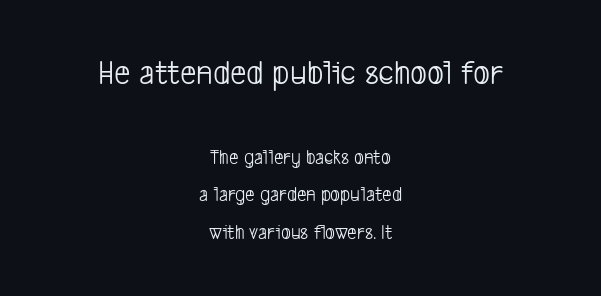
Q: Is the text bold? A: No.
Q: Is the typeface a serif or a sans-serif typeface? A: Sans-serif.
Q: Is the text underlined? A: No.
Q: How is the paragraph aligned? A: Centered.
Q: Is the spacing between letters normal or unusually wide? A: Normal.
Q: Which block of text is set in a larger size, the first (top) or the second (bottom)? A: The first (top) one.
Q: Width (condensed, normal, or wide)? A: Condensed.
Q: Stroke contrast? A: Low.
Q: x-height? A: Medium.
Q: Monospaced? A: No.
